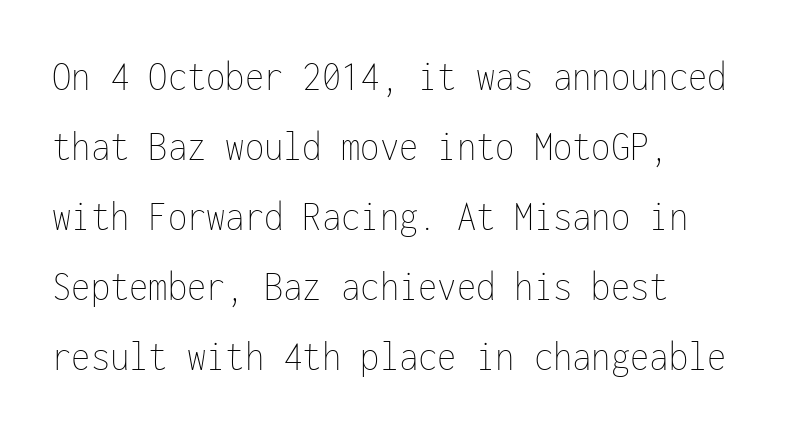
The image shows 44 px thin, condensed type, upright, monospaced; set left-aligned, normal line spacing (1.59x), normal letter spacing, not underlined; low stroke contrast and a medium x-height.
